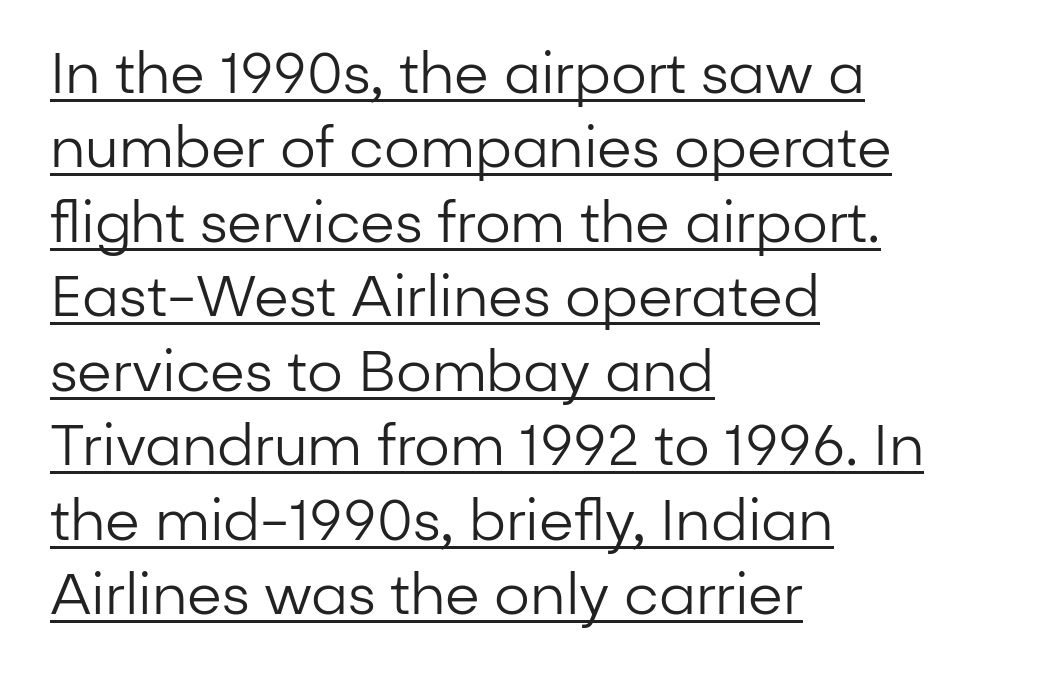
{"serif": "no", "italic": "no", "bold": "no", "weight": "regular", "width": "normal", "stroke_contrast": "low", "x_height": "medium", "monospaced": "no", "underline": "yes", "align": "left", "line_spacing": "normal", "line_spacing_ratio": 1.33, "letter_spacing": "normal", "letter_spacing_em": 0.0, "glyph_px": 56}
